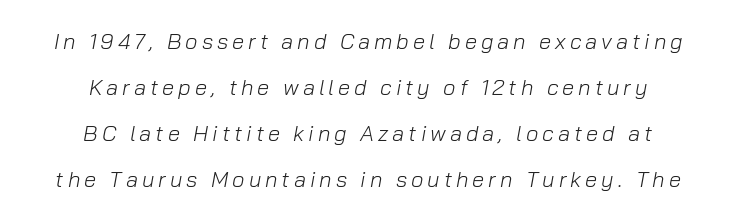
{"italic": "yes", "lean": "right", "slant_degrees": 10, "bold": "no", "underline": "no", "align": "center", "line_spacing": "loose", "line_spacing_ratio": 2.09, "glyph_px": 22}
